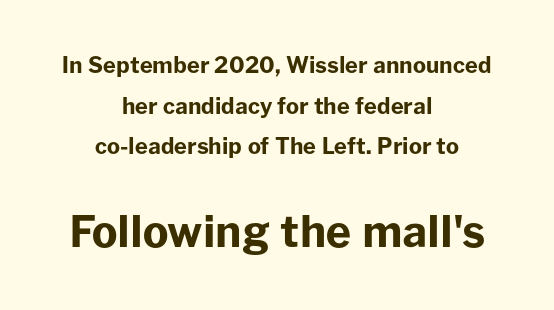
The image shows 43 px bold sans-serif type, upright; set centered, line spacing 1.85x, normal letter spacing, not underlined; the second (bottom) block is 1.95x larger; low stroke contrast and a medium x-height.
